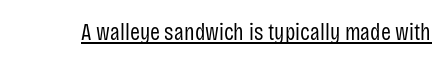
{"italic": "no", "bold": "no", "underline": "yes", "letter_spacing": "normal", "letter_spacing_em": 0.0, "glyph_px": 24}
